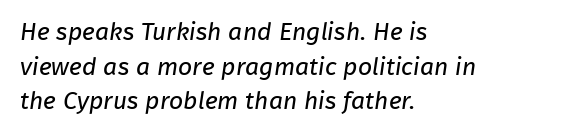
{"bold": "no", "underline": "no", "align": "left", "line_spacing": "normal", "line_spacing_ratio": 1.39, "letter_spacing": "normal", "letter_spacing_em": 0.0, "glyph_px": 25}
